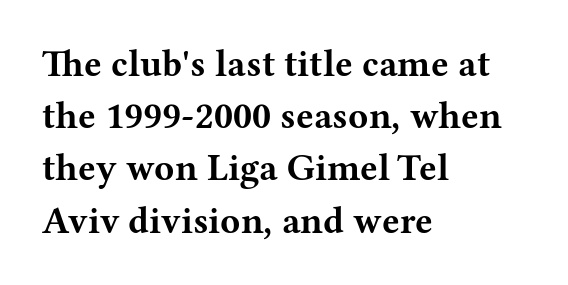
Italic: no, the glyphs are upright roman. A student would call this left alignment; a typographer would say flush left, rag right. Quick note: underline off. Examine the stroke ends and you'll spot serifs. A typesetter would call this leading conventional body-copy spacing.
